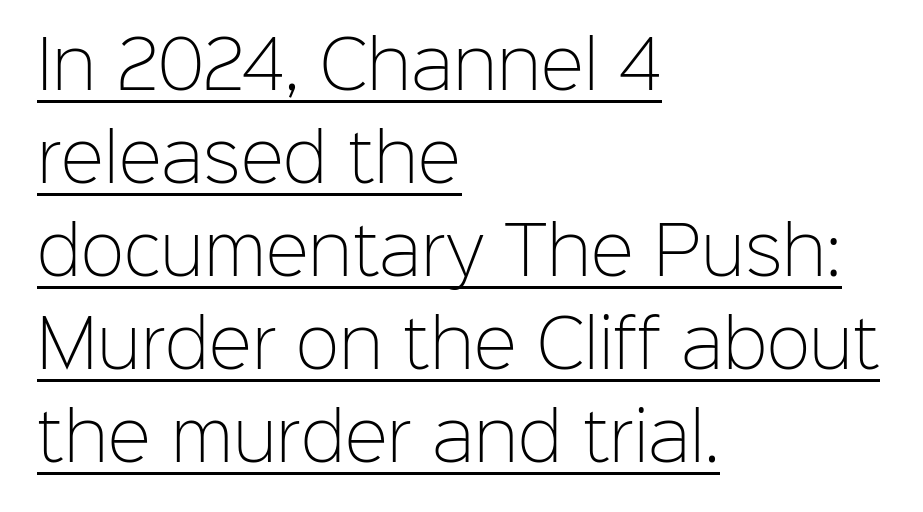
Nope, not italic — everything's standing straight. Note the varied advance widths — an 'i' is clearly narrower than an 'm'. Look at the tracking — it's just the regular setting, nothing added. Casual observation: everything's shoved over to the left.
